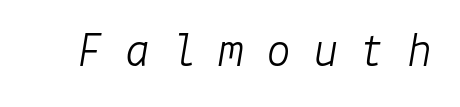
Glance below the letters and you will spot only blank space. The letters look calm and open, with moderate or lighter stems. Letter spacing: wide. Italic? Definitely — the glyphs are oblique.
